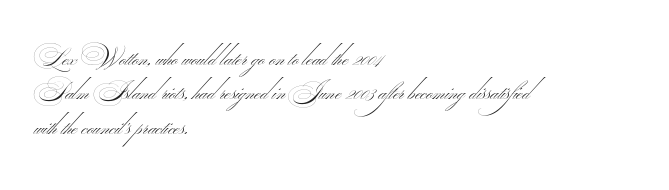
{"bold": "no", "underline": "no", "align": "left", "line_spacing": "normal", "line_spacing_ratio": 1.32, "letter_spacing": "normal", "letter_spacing_em": 0.0, "glyph_px": 26}
